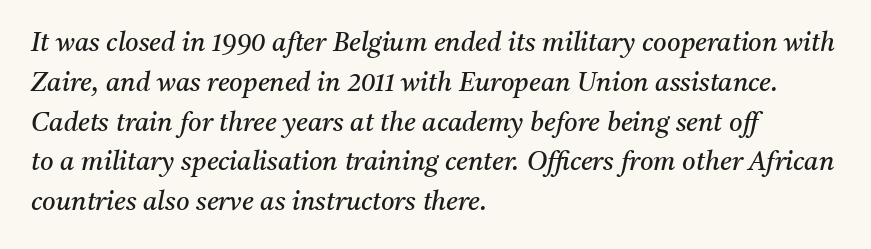
Q: Is the text bold? A: No.
Q: Is the text italic (slanted)? A: Yes, it leans right by about 11 degrees.
Q: Is the text underlined? A: No.
Q: How is the paragraph aligned? A: Left-aligned.
Q: Is the spacing between letters normal or unusually wide? A: Normal.
Q: Is the spacing between lines tight, normal or loose? A: Normal.
